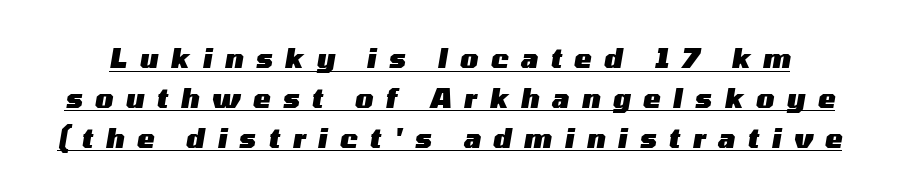
Q: Is the text bold? A: Yes.
Q: Is the text italic (slanted)? A: Yes, it leans right by about 10 degrees.
Q: Is the text underlined? A: Yes.
Q: Is the spacing between letters normal or unusually wide? A: Unusually wide.
Q: Is the spacing between lines tight, normal or loose? A: Normal.
